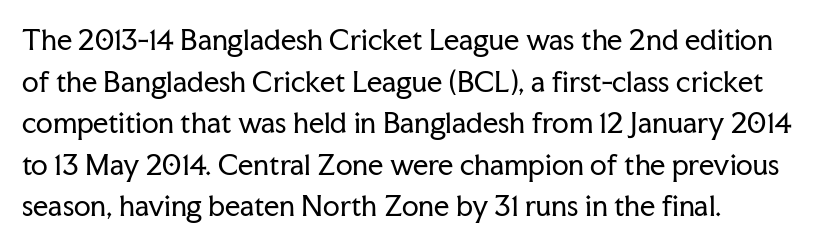
Q: Is the text bold? A: No.
Q: Is the text italic (slanted)? A: No, it is upright.
Q: Is the text underlined? A: No.
Q: Is the spacing between letters normal or unusually wide? A: Normal.
Q: Is the spacing between lines tight, normal or loose? A: Normal.
